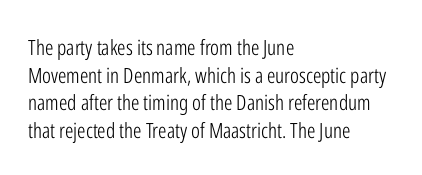
Every stem runs plumb, perpendicular to the baseline. Leftover space on each line is placed entirely after the last word. Check the space under the baseline: it is left empty. This reads as an unemphasized weight, regular at the heaviest. Caption: standard tracking, unaltered.
